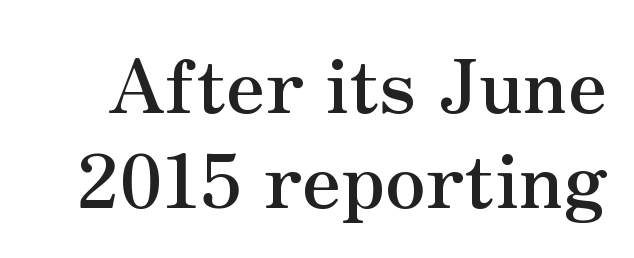
Between one letter and the next there's only the usual sliver of space. Nope, not italic — everything's standing straight. Each glyph is drawn with heavy, bold strokes. The type family on display is of the serif kind.
